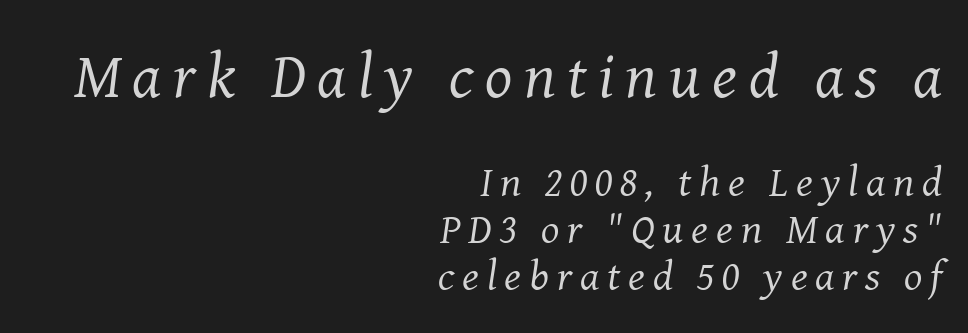
{"serif": "yes", "italic": "yes", "lean": "right", "slant_degrees": 8, "bold": "no", "weight": "regular", "width": "normal", "stroke_contrast": "medium", "x_height": "medium", "monospaced": "no", "underline": "no", "align": "right", "line_spacing": "tight", "line_spacing_ratio": 1.1, "larger_block": "first", "size_ratio": 1.49, "glyph_px": 64}
